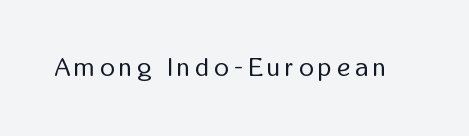
Q: Is the text bold? A: No.
Q: Is the text italic (slanted)? A: No, it is upright.
Q: Is the text underlined? A: No.
Q: Is the spacing between letters normal or unusually wide? A: Unusually wide.
